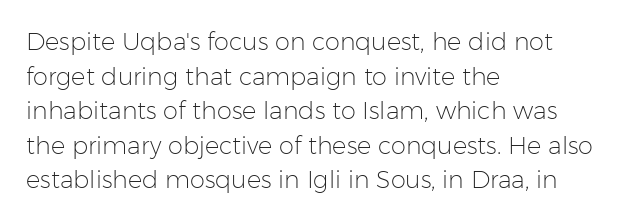
{"italic": "no", "bold": "no", "underline": "no", "align": "left", "line_spacing": "normal", "line_spacing_ratio": 1.44, "letter_spacing": "normal", "letter_spacing_em": 0.0, "glyph_px": 24}
